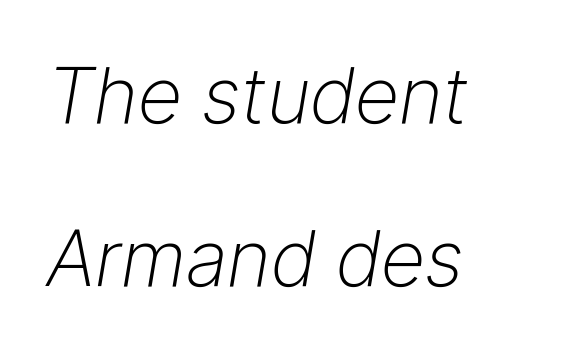
Q: Is the text bold? A: No.
Q: Is the text italic (slanted)? A: Yes, it leans right by about 9 degrees.
Q: Is the text underlined? A: No.
Q: How is the paragraph aligned? A: Left-aligned.
Q: Is the spacing between letters normal or unusually wide? A: Normal.
Q: Is the spacing between lines tight, normal or loose? A: Loose.
Q: Width (condensed, normal, or wide)? A: Normal.
Q: Stroke contrast? A: Low.
Q: x-height? A: Medium.
Q: Monospaced? A: No.
